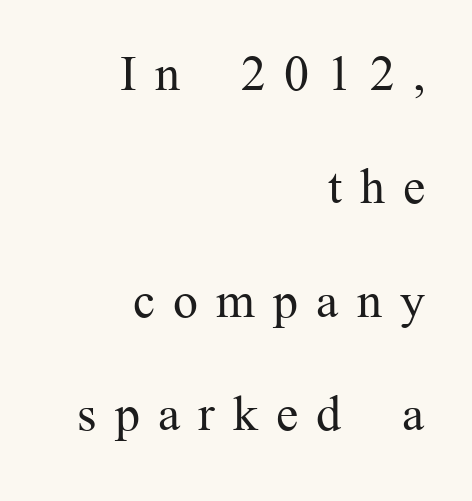
The image shows 50 px regular-weight serif type, upright; set right-aligned, loose line spacing (2.27x), unusually wide letter spacing (+0.36 em), not underlined; medium stroke contrast and a medium x-height.
